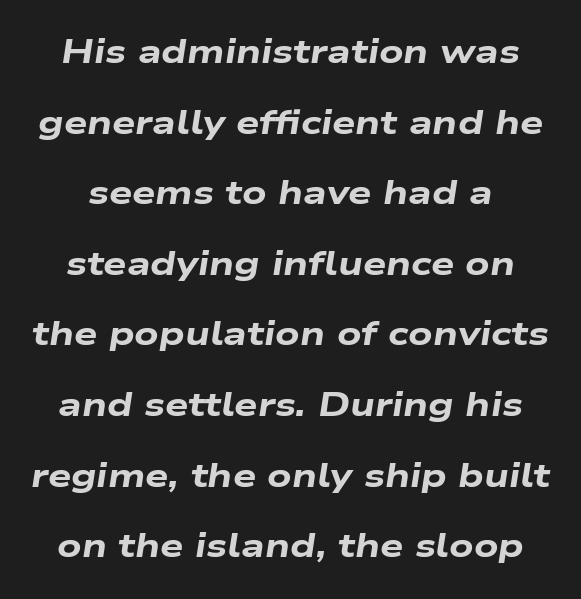
The image shows 33 px heavy, wide type, italic (leaning right); set loose line spacing (2.14x), normal letter spacing, not underlined; low stroke contrast and a medium x-height.
